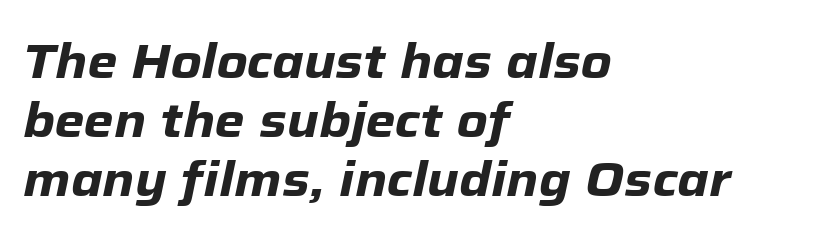
{"italic": "yes", "lean": "right", "slant_degrees": 12, "bold": "yes", "weight": "heavy", "width": "normal", "stroke_contrast": "low", "x_height": "medium", "monospaced": "no", "underline": "no", "align": "left", "line_spacing_ratio": 1.23, "letter_spacing": "normal", "letter_spacing_em": 0.0, "glyph_px": 48}
